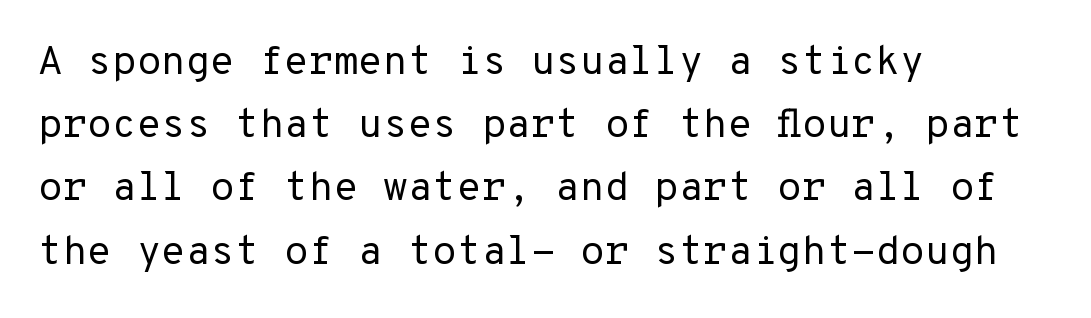
{"serif": "no", "italic": "no", "bold": "no", "weight": "regular", "width": "normal", "stroke_contrast": "low", "x_height": "medium", "monospaced": "yes", "underline": "no", "align": "left", "line_spacing": "normal", "line_spacing_ratio": 1.58, "letter_spacing": "normal", "letter_spacing_em": 0.0, "glyph_px": 40}
